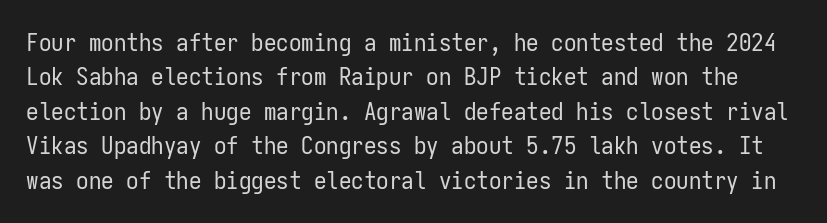
The image shows 25 px text type, upright; set normal line spacing (1.38x), normal letter spacing, not underlined.
